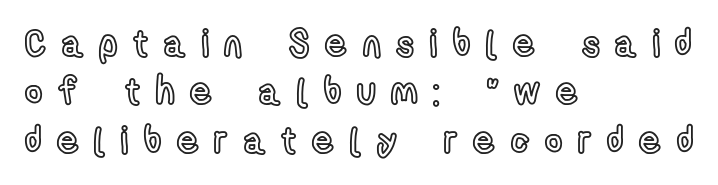
Q: Is the text italic (slanted)? A: No, it is upright.
Q: Is the text underlined? A: No.
Q: How is the paragraph aligned? A: Left-aligned.
Q: Is the spacing between letters normal or unusually wide? A: Unusually wide.
Q: Is the spacing between lines tight, normal or loose? A: Normal.
Q: Width (condensed, normal, or wide)? A: Condensed.
Q: x-height? A: Medium.
Q: Monospaced? A: No.
